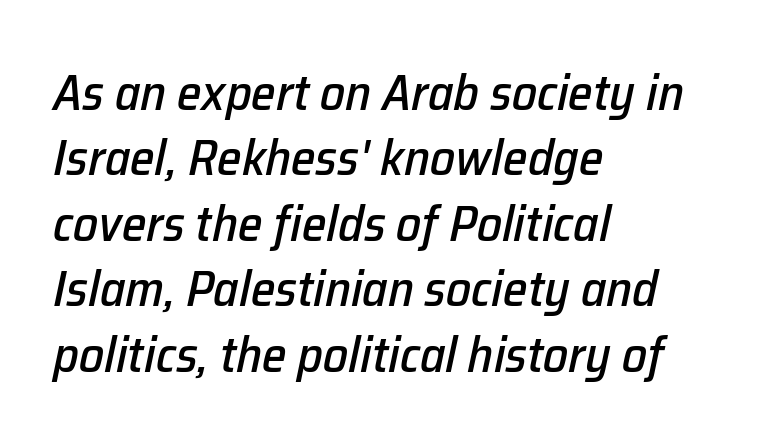
Q: Is the text italic (slanted)? A: Yes, it leans right by about 12 degrees.
Q: Is the text underlined? A: No.
Q: How is the paragraph aligned? A: Left-aligned.
Q: Is the spacing between letters normal or unusually wide? A: Normal.
Q: Is the spacing between lines tight, normal or loose? A: Normal.
Q: Width (condensed, normal, or wide)? A: Normal.
Q: Stroke contrast? A: Low.
Q: x-height? A: Medium.
Q: Monospaced? A: No.
